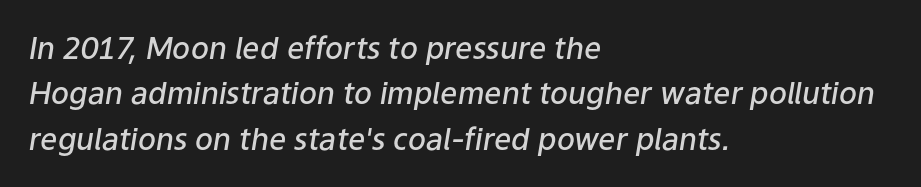
Moderately thickened strokes mark this as semibold type. Does the lettering tilt? It does — this is italic. Notice how descenders clear the ascenders below comfortably — that's standard leading. The rendering uses natural spacing where letterforms have individual widths.
